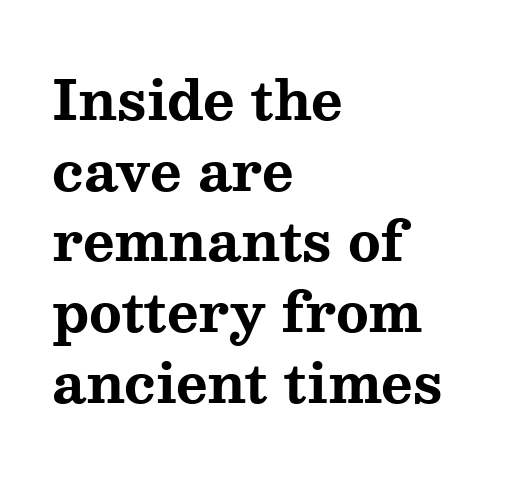
Q: Is the text bold? A: Yes.
Q: Is the text italic (slanted)? A: No, it is upright.
Q: Is the typeface a serif or a sans-serif typeface? A: Serif.
Q: Is the text underlined? A: No.
Q: How is the paragraph aligned? A: Left-aligned.
Q: Is the spacing between letters normal or unusually wide? A: Normal.
Q: Is the spacing between lines tight, normal or loose? A: Normal.
Q: Width (condensed, normal, or wide)? A: Wide.
Q: Stroke contrast? A: Medium.
Q: x-height? A: Medium.
Q: Monospaced? A: No.
